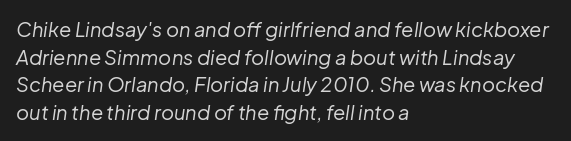
The image shows 20 px text type, italic (leaning right); set left-aligned, normal line spacing (1.38x), normal letter spacing, not underlined.
